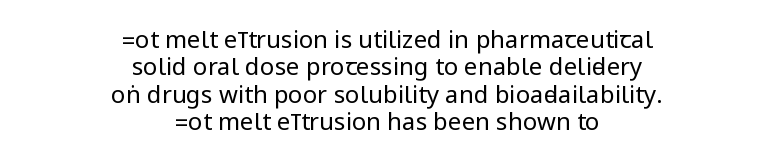
Clear beneath every line of the passage. Spacing between characters is what you'd get straight out of the box. Heft: none added — not bold. This sample uses an upright cut, with every glyph sitting square on the baseline.
